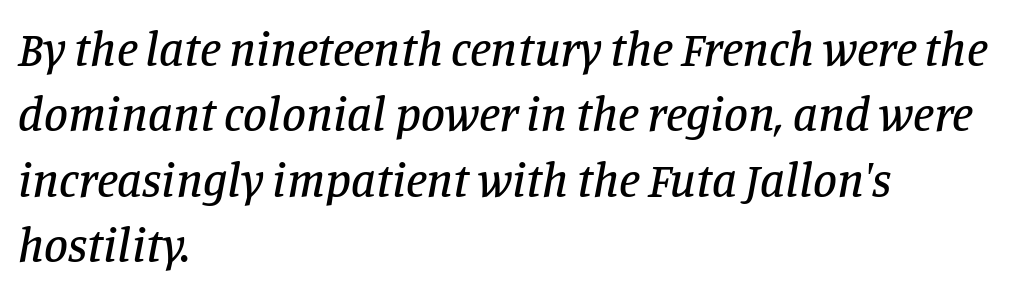
Does extra space separate the letters? No, they use regular spacing. These lines are rendered in a variable-pitch font. Style check: oblique. The rag falls on the right side of this text block. If you measured baseline to baseline, you'd find a middling distance.
